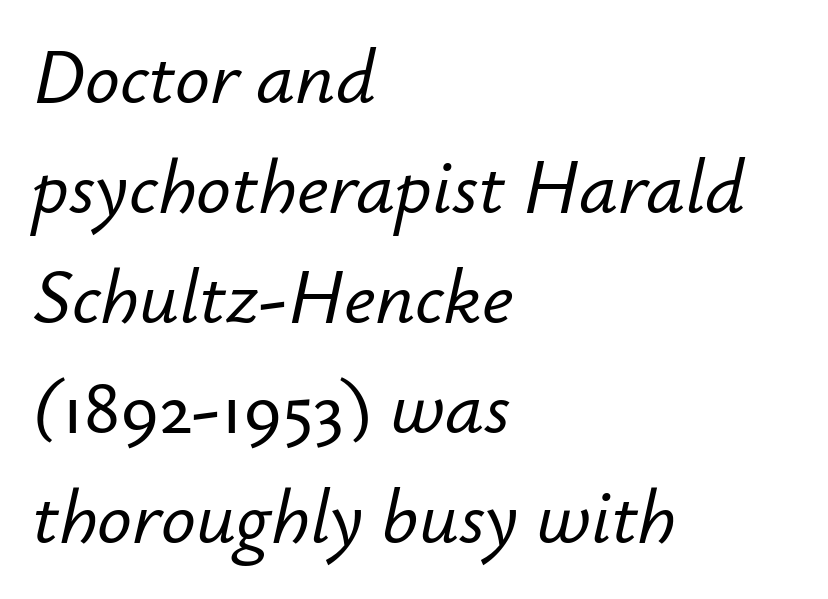
Bare-footed words on every line. Leftover space on each line is placed entirely after the last word. Each letter keeps its own natural width here, so spacing adapts to shape. Yep, that's italic — everything's leaning.
